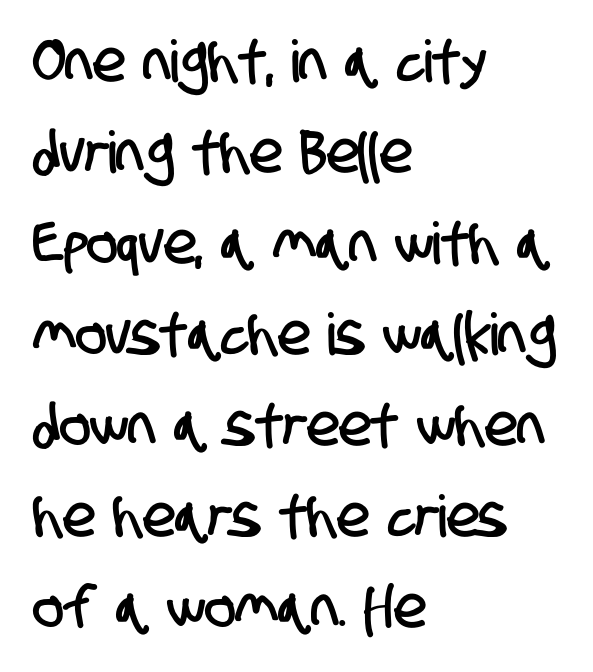
The image shows 58 px condensed sans-serif type; set left-aligned, normal line spacing (1.57x), normal letter spacing, not underlined; low stroke contrast and a large x-height.
